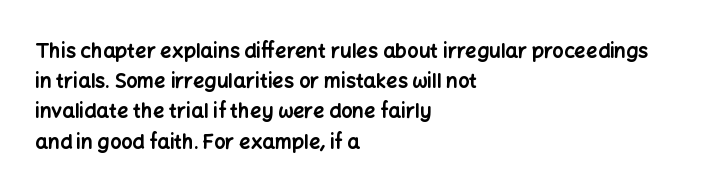
{"italic": "no", "bold": "yes", "underline": "no", "align": "left", "line_spacing": "normal", "line_spacing_ratio": 1.51, "letter_spacing": "normal", "letter_spacing_em": 0.0, "glyph_px": 20}
